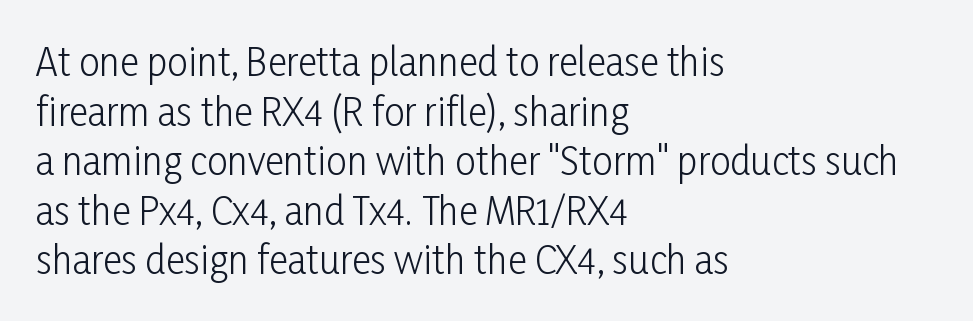
Q: Is the text bold? A: No.
Q: Is the text italic (slanted)? A: No, it is upright.
Q: Is the typeface a serif or a sans-serif typeface? A: Sans-serif.
Q: Is the text underlined? A: No.
Q: How is the paragraph aligned? A: Left-aligned.
Q: Is the spacing between letters normal or unusually wide? A: Normal.
Q: Is the spacing between lines tight, normal or loose? A: Normal.
Q: Width (condensed, normal, or wide)? A: Condensed.
Q: Stroke contrast? A: Low.
Q: x-height? A: Medium.
Q: Monospaced? A: No.
